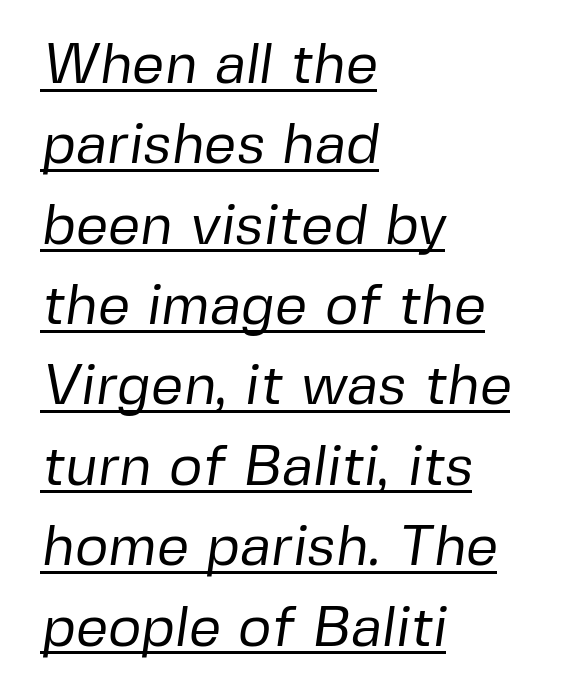
Check where the strokes stop: nothing finishes them off — pure sans. Like a heading marked for emphasis, these lines bear an underscore. In CSS terms this would be text-align: left. Each stroke keeps to a modest, everyday thickness or less. Tracking value appears to be zero — textbook default spacing. Is this a fixed-width face? No — the glyphs have proportional, varying widths.
